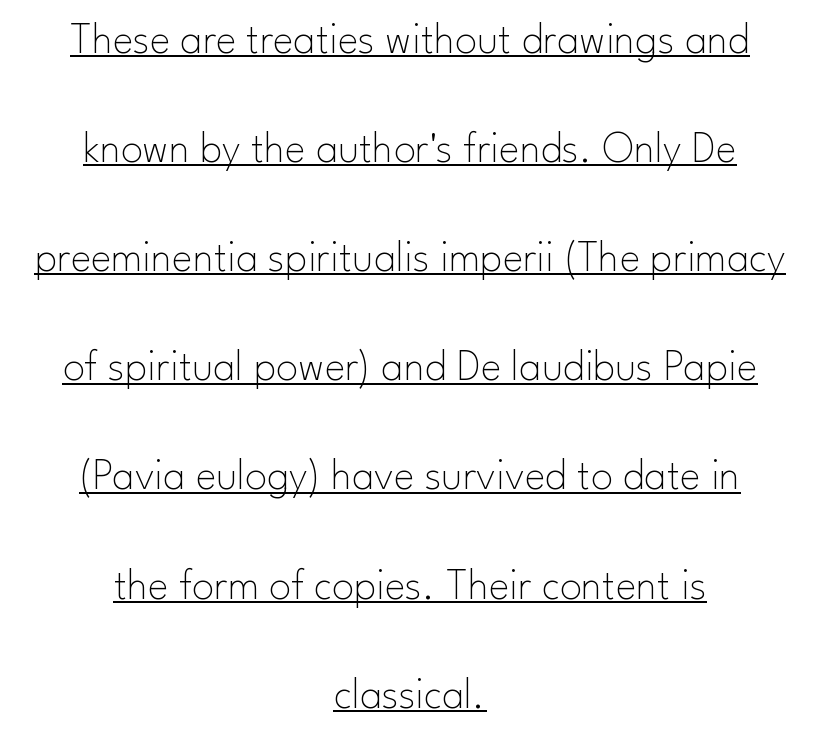
The typesetter chose a symmetrical, centered arrangement here. This is sans-serif lettering, the kind often seen on screens and signage. Notice how a bar underscores the lettering throughout. Compared with a typical body face, this is equally light or lighter still. Proportional: the letters do not fall into vertical columns. Rows of type keep a wide berth in the vertical direction.
